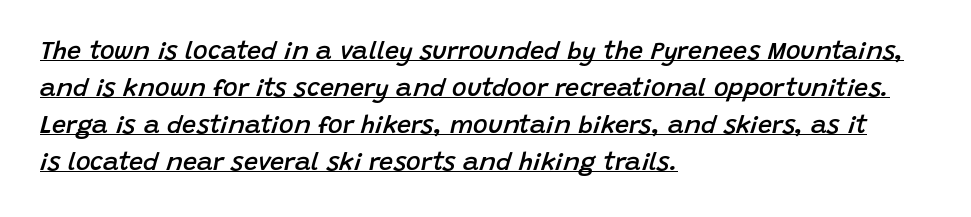
Q: Is the text bold? A: Semi-bold.
Q: Is the text italic (slanted)? A: Yes, it leans right by about 15 degrees.
Q: Is the text underlined? A: Yes.
Q: How is the paragraph aligned? A: Left-aligned.
Q: Is the spacing between letters normal or unusually wide? A: Normal.
Q: Is the spacing between lines tight, normal or loose? A: Normal.
